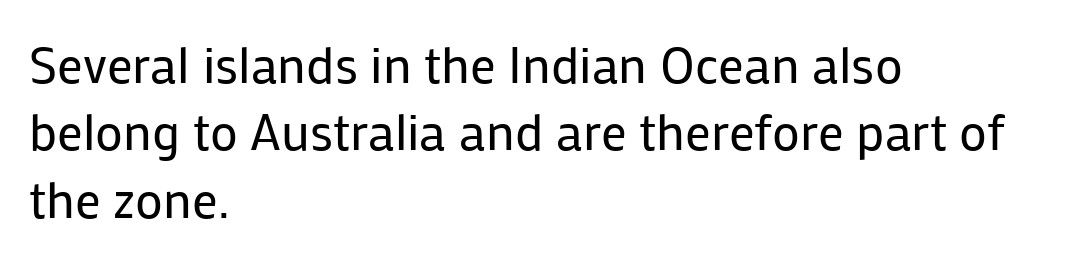
The weight tops out at a normal text grade. Normally led — the rows are evenly, conventionally spaced. If you drew a line through each stem, it would be perfectly vertical. Is this a fixed-width face? No — the glyphs have proportional, varying widths. Note: no serifs on the glyphs.
